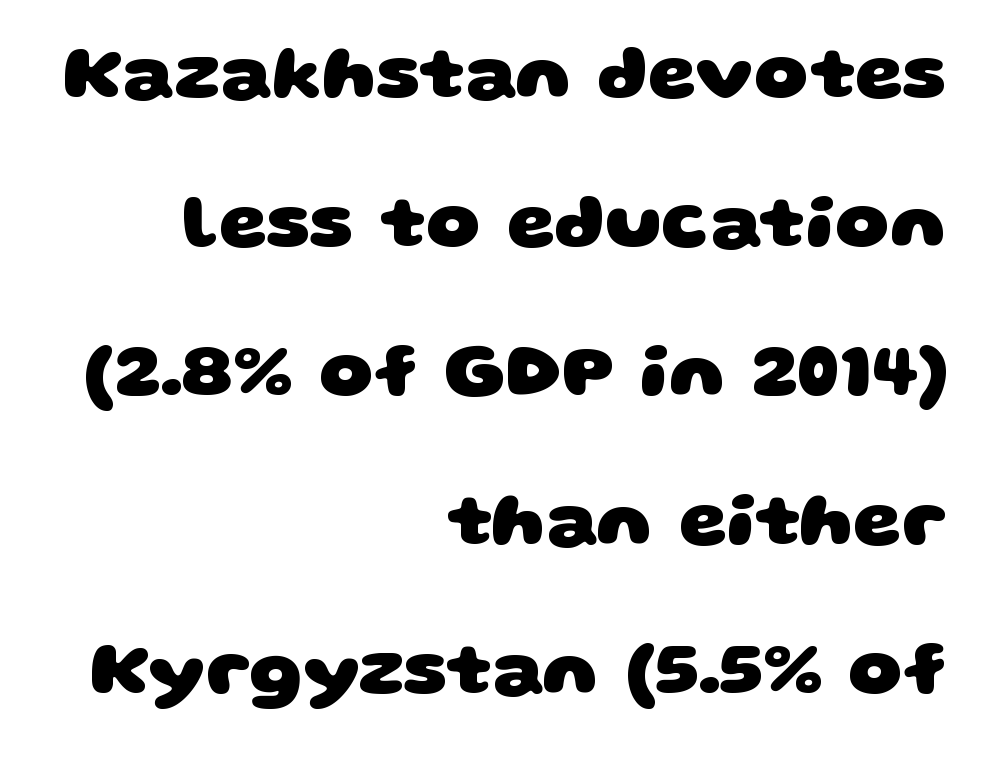
Q: Is the text bold? A: Yes.
Q: Is the typeface a serif or a sans-serif typeface? A: Sans-serif.
Q: Is the text underlined? A: No.
Q: How is the paragraph aligned? A: Right-aligned.
Q: Is the spacing between letters normal or unusually wide? A: Normal.
Q: Is the spacing between lines tight, normal or loose? A: Loose.
Q: Width (condensed, normal, or wide)? A: Wide.
Q: Stroke contrast? A: Low.
Q: x-height? A: Large.
Q: Monospaced? A: No.
